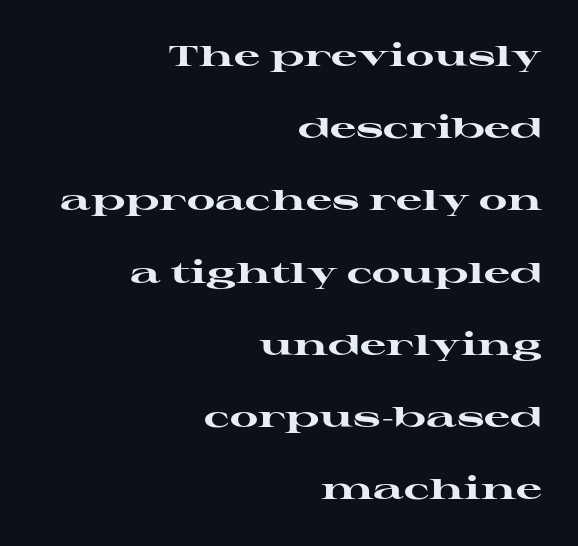
The image shows 29 px heavy, wide serif type, upright; set right-aligned, loose line spacing (2.49x), normal letter spacing, not underlined; high stroke contrast and a medium x-height.
